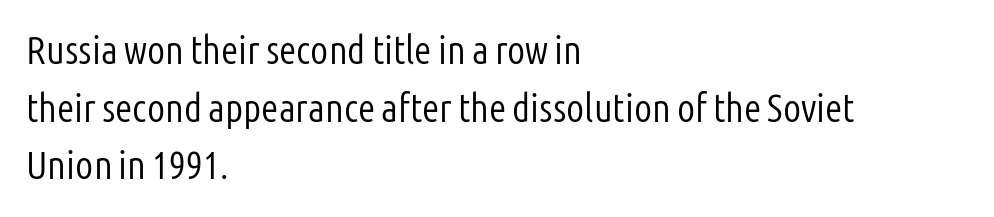
Short and long lines alike share a common starting point at left. One glance says typical: line gaps are just what's usual. Glance below the letters and you will spot only blank space. Posture: vertical. Varying glyph widths throughout — classic text-font behaviour.
